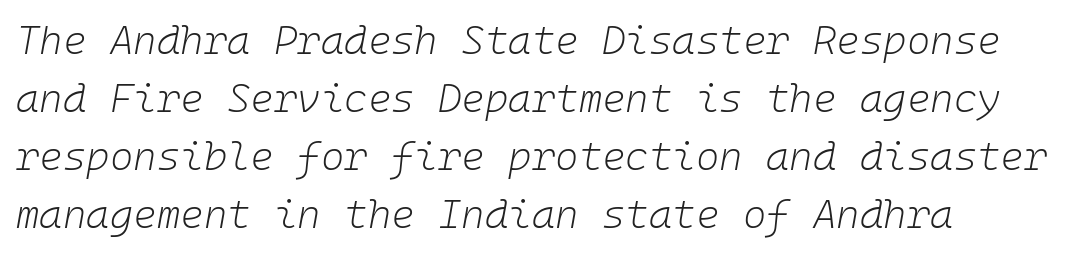
{"italic": "yes", "lean": "right", "slant_degrees": 10, "bold": "no", "weight": "light", "width": "normal", "stroke_contrast": "low", "x_height": "medium", "monospaced": "yes", "underline": "no", "line_spacing": "normal", "line_spacing_ratio": 1.45, "letter_spacing": "normal", "letter_spacing_em": 0.0, "glyph_px": 40}
